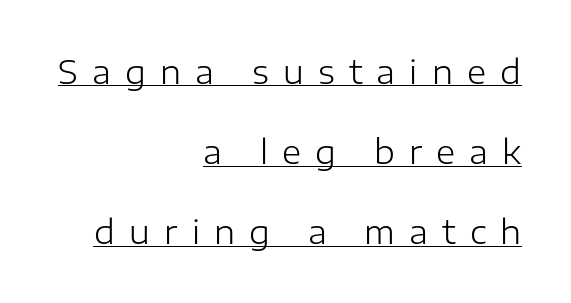
Q: Is the text bold? A: No.
Q: Is the text italic (slanted)? A: No, it is upright.
Q: Is the typeface a serif or a sans-serif typeface? A: Sans-serif.
Q: Is the text underlined? A: Yes.
Q: How is the paragraph aligned? A: Right-aligned.
Q: Is the spacing between letters normal or unusually wide? A: Unusually wide.
Q: Is the spacing between lines tight, normal or loose? A: Loose.
Q: Width (condensed, normal, or wide)? A: Normal.
Q: Stroke contrast? A: Low.
Q: x-height? A: Medium.
Q: Monospaced? A: No.
